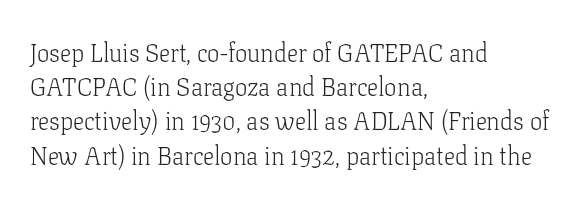
Q: Is the text bold? A: No.
Q: Is the text italic (slanted)? A: No, it is upright.
Q: Is the text underlined? A: No.
Q: How is the paragraph aligned? A: Left-aligned.
Q: Is the spacing between letters normal or unusually wide? A: Normal.
Q: Is the spacing between lines tight, normal or loose? A: Normal.
